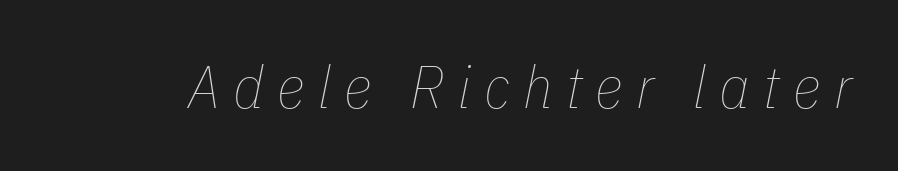
Q: Is the text bold? A: No.
Q: Is the text italic (slanted)? A: Yes, it leans right by about 11 degrees.
Q: Is the text underlined? A: No.
Q: Is the spacing between letters normal or unusually wide? A: Unusually wide.
Q: Width (condensed, normal, or wide)? A: Condensed.
Q: Stroke contrast? A: Low.
Q: x-height? A: Medium.
Q: Monospaced? A: No.
